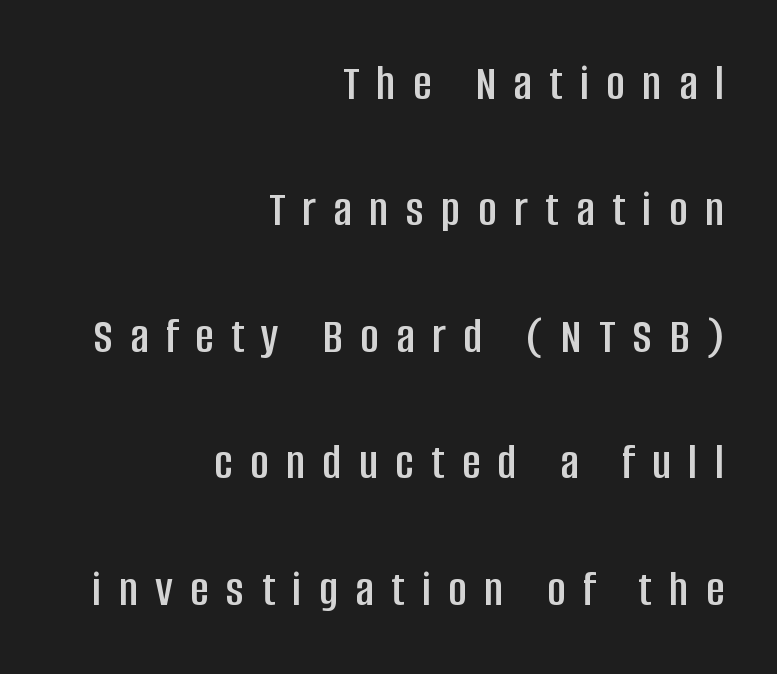
{"serif": "no", "italic": "no", "width": "condensed", "stroke_contrast": "low", "x_height": "large", "monospaced": "no", "underline": "no", "align": "right", "line_spacing": "loose", "line_spacing_ratio": 2.48, "letter_spacing": "wide", "letter_spacing_em": 0.34, "glyph_px": 51}
